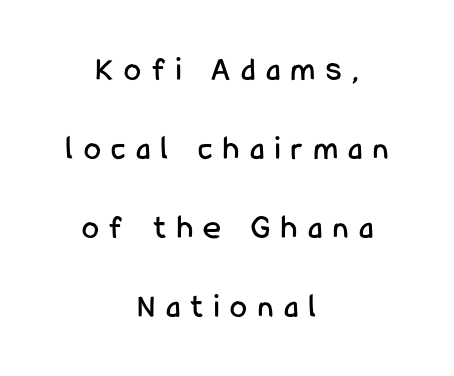
Q: Is the text italic (slanted)? A: No, it is upright.
Q: Is the typeface a serif or a sans-serif typeface? A: Sans-serif.
Q: Is the text underlined? A: No.
Q: How is the paragraph aligned? A: Centered.
Q: Is the spacing between letters normal or unusually wide? A: Unusually wide.
Q: Is the spacing between lines tight, normal or loose? A: Loose.
Q: Width (condensed, normal, or wide)? A: Condensed.
Q: Stroke contrast? A: Low.
Q: x-height? A: Medium.
Q: Monospaced? A: No.
